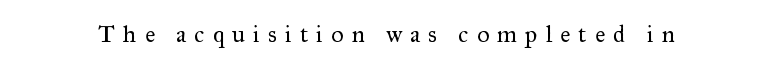
The letters stand upright; this is a roman face. The strokes carry an ordinary text weight at most. The area under the type is left untouched. Is the letter spacing exaggerated? Yes — the characters are pushed far apart.
